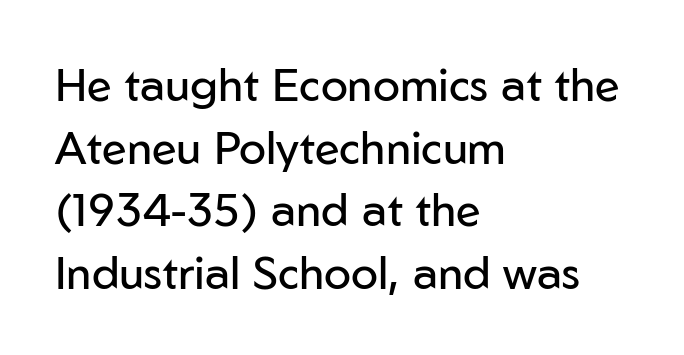
Q: Is the text bold? A: No.
Q: Is the text italic (slanted)? A: No, it is upright.
Q: Is the typeface a serif or a sans-serif typeface? A: Sans-serif.
Q: Is the text underlined? A: No.
Q: How is the paragraph aligned? A: Left-aligned.
Q: Is the spacing between letters normal or unusually wide? A: Normal.
Q: Is the spacing between lines tight, normal or loose? A: Normal.
Q: Width (condensed, normal, or wide)? A: Normal.
Q: Stroke contrast? A: Low.
Q: x-height? A: Medium.
Q: Monospaced? A: No.
